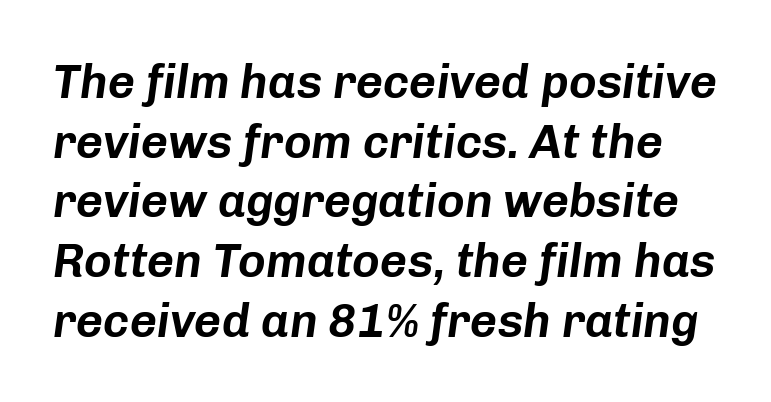
The image shows 47 px text type, italic (leaning right); set normal line spacing (1.27x), normal letter spacing, not underlined; low stroke contrast and a medium x-height.
